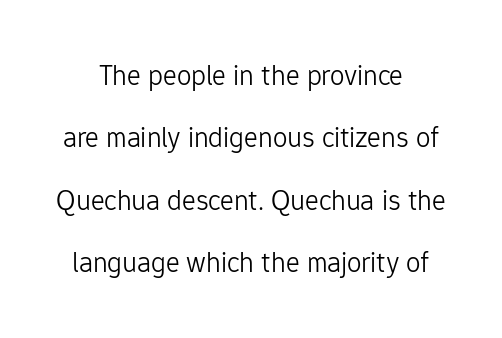
Q: Is the text bold? A: No.
Q: Is the text italic (slanted)? A: No, it is upright.
Q: Is the typeface a serif or a sans-serif typeface? A: Sans-serif.
Q: Is the text underlined? A: No.
Q: How is the paragraph aligned? A: Centered.
Q: Is the spacing between letters normal or unusually wide? A: Normal.
Q: Is the spacing between lines tight, normal or loose? A: Loose.
Q: Width (condensed, normal, or wide)? A: Normal.
Q: Stroke contrast? A: Low.
Q: x-height? A: Medium.
Q: Monospaced? A: No.
